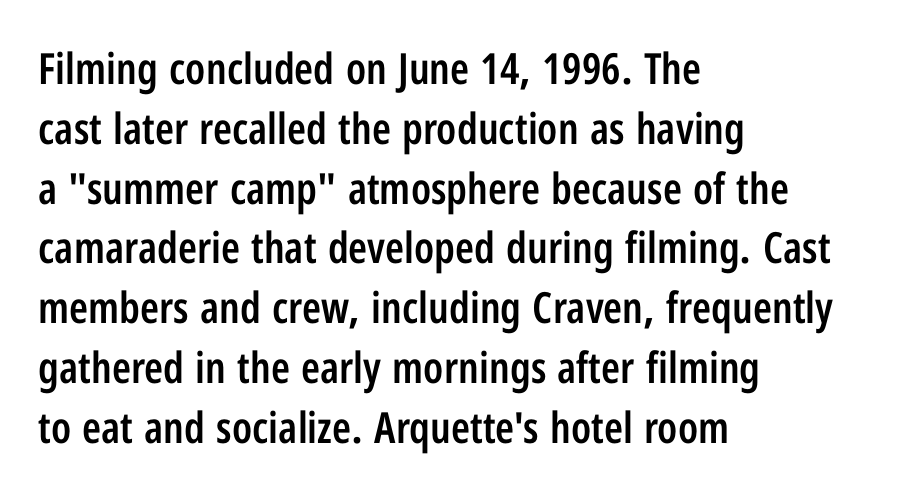
{"serif": "no", "italic": "no", "bold": "semi", "weight": "semibold", "width": "condensed", "stroke_contrast": "low", "x_height": "medium", "monospaced": "no", "underline": "no", "align": "left", "line_spacing": "normal", "line_spacing_ratio": 1.39, "letter_spacing": "normal", "letter_spacing_em": 0.0, "glyph_px": 43}
